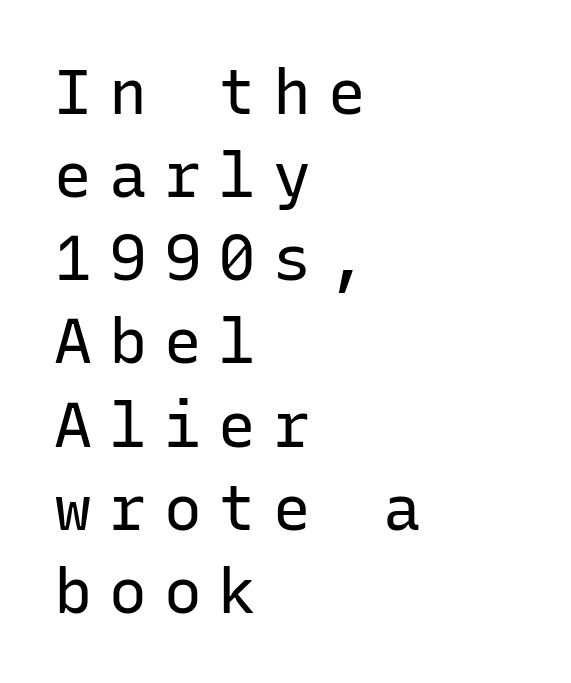
Only glyphs here, with clear space below each row. Ordinary non-slanted type is in use. Line spacing here is normal. This sample is left-justified, so line endings fall wherever the words run out. Note: no serifs on the glyphs. Tracking value appears strongly positive — letters spread wide.
